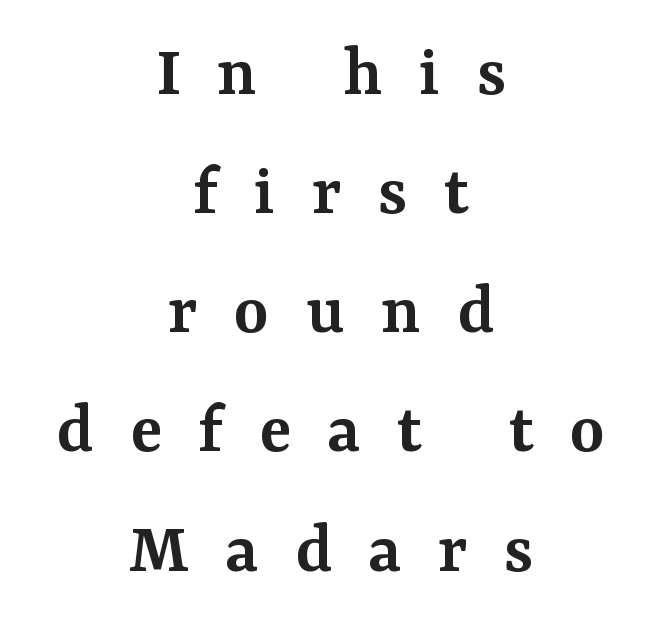
The typography opts for an upright posture over an oblique one. Each line is balanced around a shared central axis. The passage shown has open, widely tracked lettering throughout. The face used here is a semibold: visibly heavier than regular, lighter than bold. Observe the serifs anchoring each vertical stroke in this sample.
